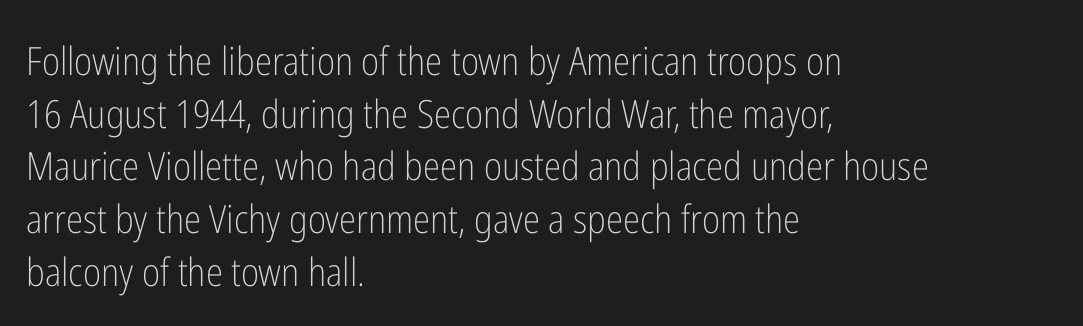
Q: Is the text bold? A: No.
Q: Is the text italic (slanted)? A: No, it is upright.
Q: Is the typeface a serif or a sans-serif typeface? A: Sans-serif.
Q: Is the text underlined? A: No.
Q: How is the paragraph aligned? A: Left-aligned.
Q: Is the spacing between letters normal or unusually wide? A: Normal.
Q: Is the spacing between lines tight, normal or loose? A: Normal.
Q: Width (condensed, normal, or wide)? A: Condensed.
Q: Stroke contrast? A: Low.
Q: x-height? A: Medium.
Q: Monospaced? A: No.
